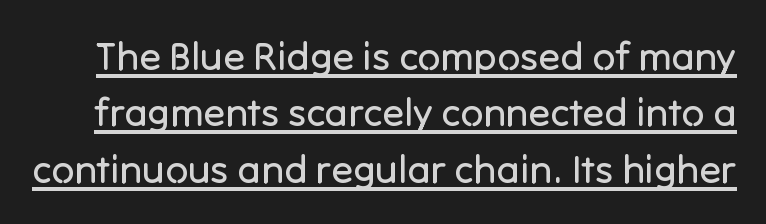
The image shows 40 px regular-weight sans-serif type, upright; set normal line spacing (1.41x), normal letter spacing, underlined; low stroke contrast and a medium x-height.
